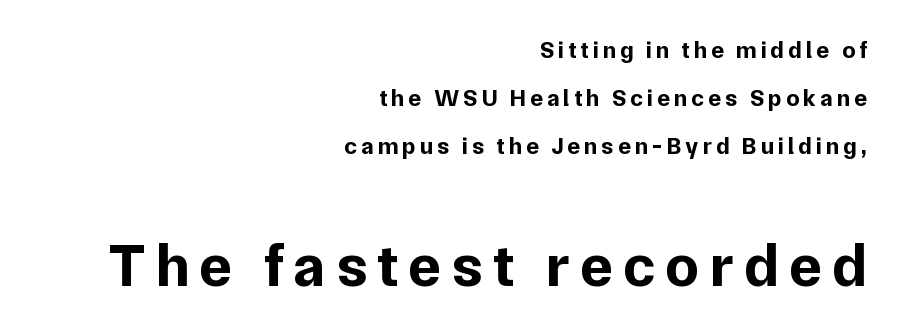
Q: Is the text bold? A: Yes.
Q: Is the text italic (slanted)? A: No, it is upright.
Q: Is the typeface a serif or a sans-serif typeface? A: Sans-serif.
Q: Is the text underlined? A: No.
Q: How is the paragraph aligned? A: Right-aligned.
Q: Is the spacing between lines tight, normal or loose? A: Loose.
Q: Which block of text is set in a larger size, the first (top) or the second (bottom)? A: The second (bottom) one.
Q: Width (condensed, normal, or wide)? A: Normal.
Q: Stroke contrast? A: Low.
Q: x-height? A: Medium.
Q: Monospaced? A: No.
